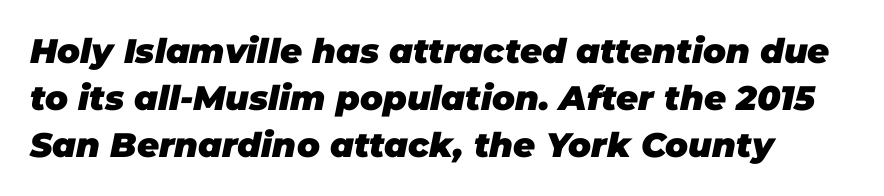
The image shows 34 px heavy type, italic (leaning right); set normal line spacing (1.38x), normal letter spacing, not underlined; low stroke contrast and a large x-height.
